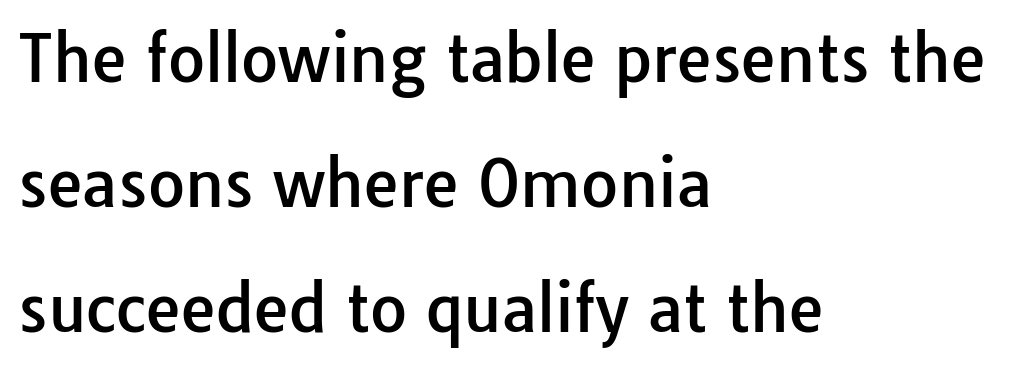
The image shows 64 px sans-serif type, upright; set left-aligned, loose line spacing (1.95x), normal letter spacing, not underlined; low stroke contrast and a medium x-height.
